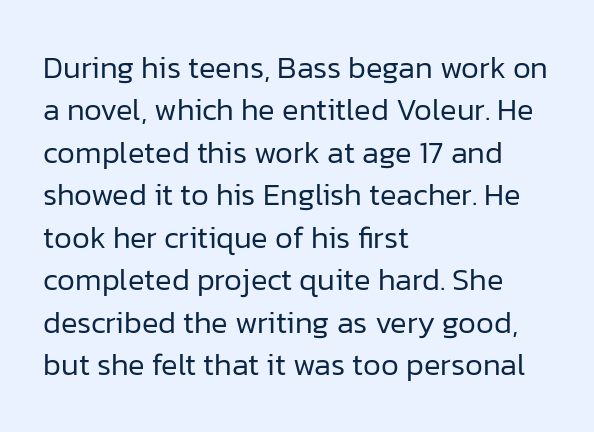
Q: Is the text bold? A: No.
Q: Is the text italic (slanted)? A: No, it is upright.
Q: Is the typeface a serif or a sans-serif typeface? A: Sans-serif.
Q: Is the text underlined? A: No.
Q: How is the paragraph aligned? A: Left-aligned.
Q: Is the spacing between letters normal or unusually wide? A: Normal.
Q: Is the spacing between lines tight, normal or loose? A: Normal.
Q: Width (condensed, normal, or wide)? A: Normal.
Q: Stroke contrast? A: Low.
Q: x-height? A: Medium.
Q: Monospaced? A: No.
